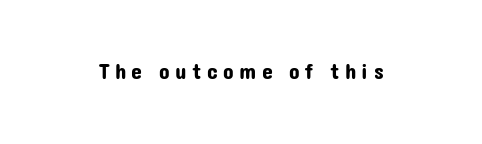
Q: Is the text italic (slanted)? A: No, it is upright.
Q: Is the text underlined? A: No.
Q: Is the spacing between letters normal or unusually wide? A: Unusually wide.
